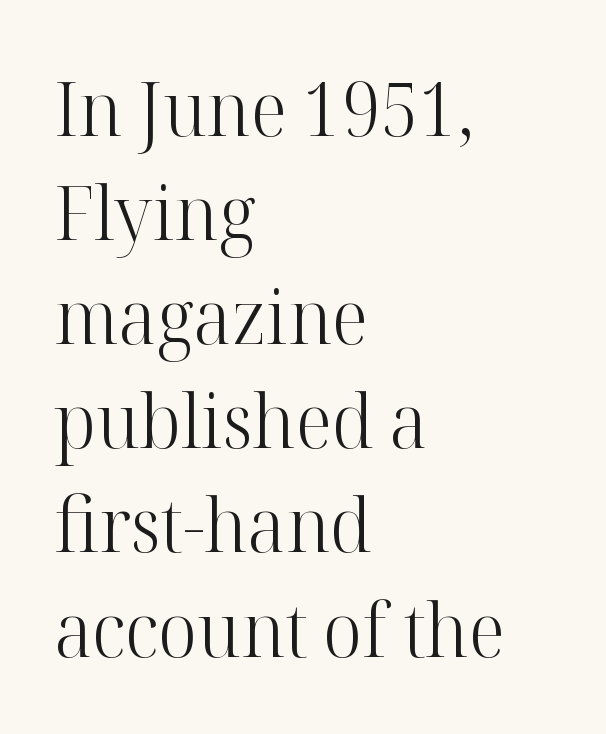
{"serif": "yes", "italic": "no", "bold": "no", "weight": "light", "width": "normal", "stroke_contrast": "high", "x_height": "medium", "monospaced": "no", "underline": "no", "align": "left", "line_spacing": "normal", "line_spacing_ratio": 1.37, "letter_spacing": "normal", "letter_spacing_em": 0.0, "glyph_px": 76}
